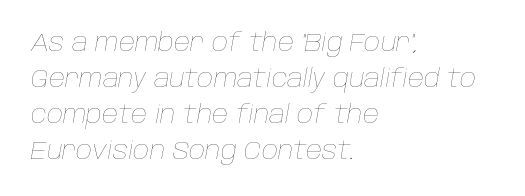
Q: Is the text bold? A: No.
Q: Is the text italic (slanted)? A: Yes, it leans right by about 10 degrees.
Q: Is the text underlined? A: No.
Q: How is the paragraph aligned? A: Left-aligned.
Q: Is the spacing between letters normal or unusually wide? A: Normal.
Q: Is the spacing between lines tight, normal or loose? A: Normal.
